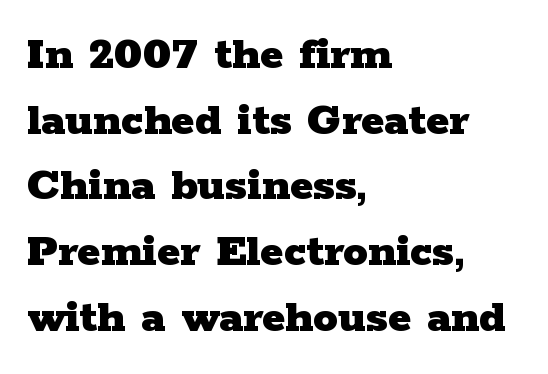
Horizontal bands of white between lines are of average thickness. Bare-footed words on every line. Does the copy run flush right? No — it runs flush left. Ordinary non-slanted type is in use.
